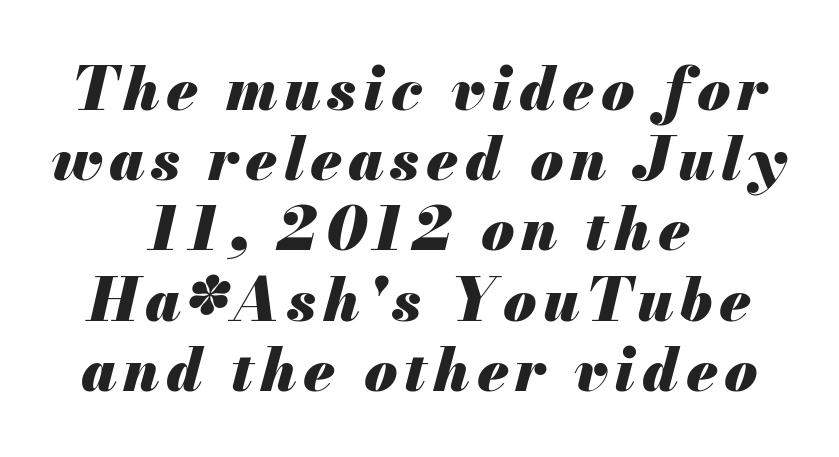
Here the designer chose a conventional face with non-uniform glyph widths. Compared with a flush-left layout, this one balances lines on the center instead. The glyphs look as if they've been sheared to an angle. Honestly, there is no underline to notice here at all.
